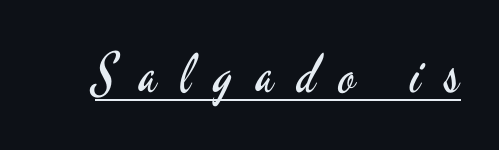
Q: Is the text bold? A: No.
Q: Is the text italic (slanted)? A: Yes.
Q: Is the typeface a serif or a sans-serif typeface? A: Sans-serif.
Q: Is the text underlined? A: Yes.
Q: Is the spacing between letters normal or unusually wide? A: Unusually wide.
Q: Width (condensed, normal, or wide)? A: Condensed.
Q: Stroke contrast? A: Low.
Q: x-height? A: Small.
Q: Monospaced? A: No.
